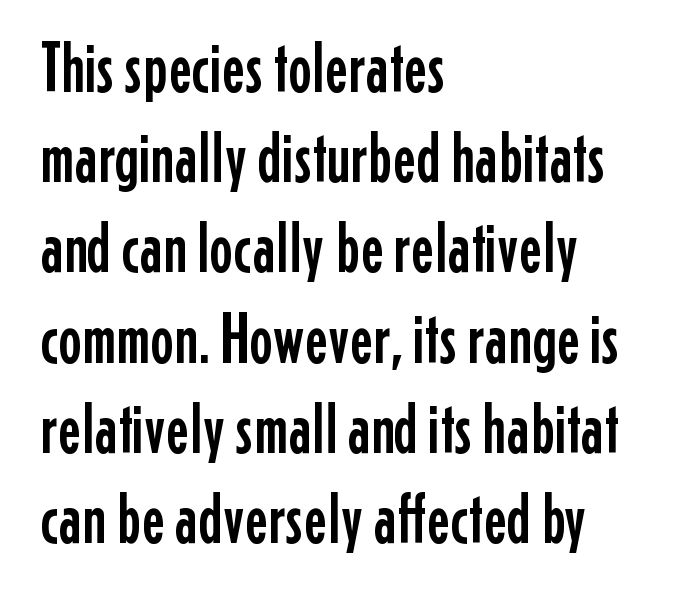
Q: Is the text italic (slanted)? A: No, it is upright.
Q: Is the typeface a serif or a sans-serif typeface? A: Sans-serif.
Q: Is the text underlined? A: No.
Q: How is the paragraph aligned? A: Left-aligned.
Q: Is the spacing between letters normal or unusually wide? A: Normal.
Q: Is the spacing between lines tight, normal or loose? A: Normal.
Q: Width (condensed, normal, or wide)? A: Condensed.
Q: Stroke contrast? A: Low.
Q: x-height? A: Medium.
Q: Monospaced? A: No.
